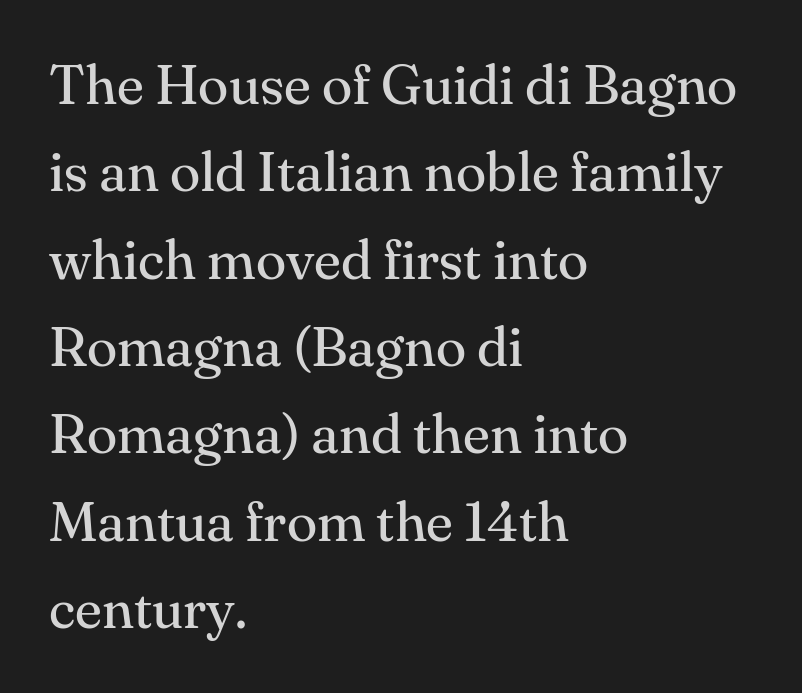
{"serif": "yes", "italic": "no", "bold": "no", "weight": "regular", "width": "normal", "stroke_contrast": "medium", "x_height": "small", "monospaced": "no", "underline": "no", "align": "left", "line_spacing": "normal", "line_spacing_ratio": 1.56, "letter_spacing": "normal", "letter_spacing_em": 0.0, "glyph_px": 56}
